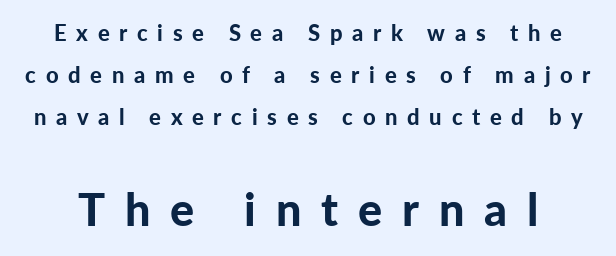
The image shows 45 px bold sans-serif type, upright; set loose line spacing (1.91x), unusually wide letter spacing (+0.44 em), not underlined; the second (bottom) block is 2.05x larger; low stroke contrast and a medium x-height.
